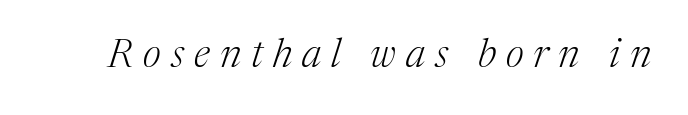
Q: Is the text bold? A: No.
Q: Is the text italic (slanted)? A: Yes, it leans right by about 17 degrees.
Q: Is the typeface a serif or a sans-serif typeface? A: Serif.
Q: Is the text underlined? A: No.
Q: Is the spacing between letters normal or unusually wide? A: Unusually wide.
Q: Width (condensed, normal, or wide)? A: Normal.
Q: Stroke contrast? A: Medium.
Q: x-height? A: Medium.
Q: Monospaced? A: No.
